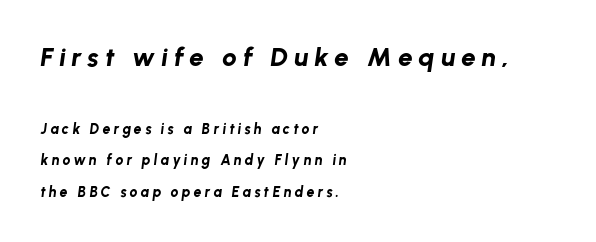
The image shows 26 px bold type, italic (leaning right); set left-aligned, loose line spacing (2.24x), unusually wide letter spacing (+0.23 em), not underlined; the first (top) block is 1.86x larger.
